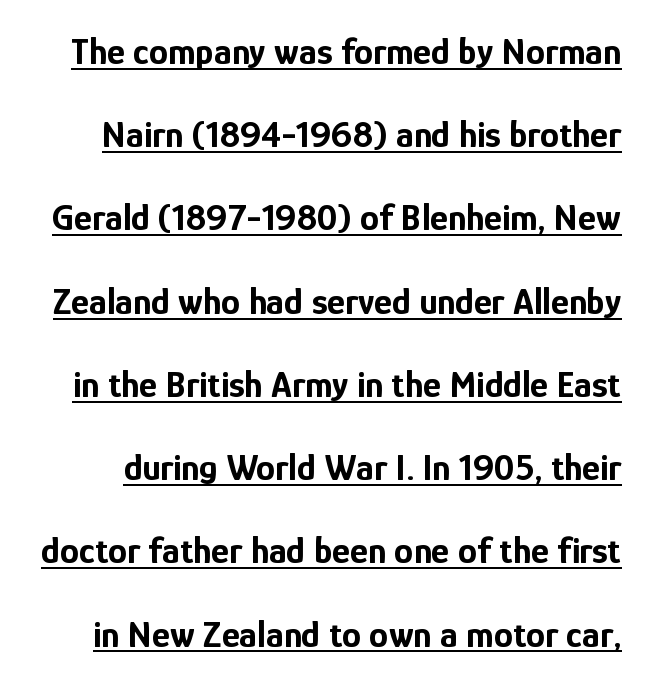
Are there feet on the stems? There aren't — it's a sans. Varying glyph widths throughout — classic text-font behaviour. Characters remain perfectly vertical along every line. This is heavy type, rendered in bold. A great deal of white space separates one row of letters from the next.
